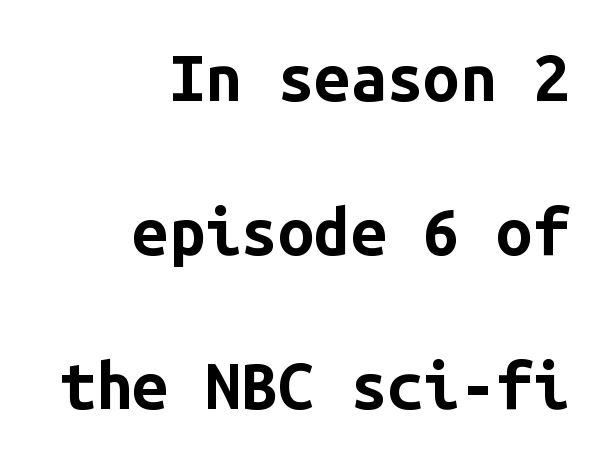
{"serif": "no", "italic": "no", "bold": "yes", "weight": "bold", "width": "normal", "stroke_contrast": "low", "x_height": "medium", "monospaced": "yes", "underline": "no", "align": "right", "line_spacing": "loose", "line_spacing_ratio": 2.37, "letter_spacing": "normal", "letter_spacing_em": 0.0, "glyph_px": 65}
